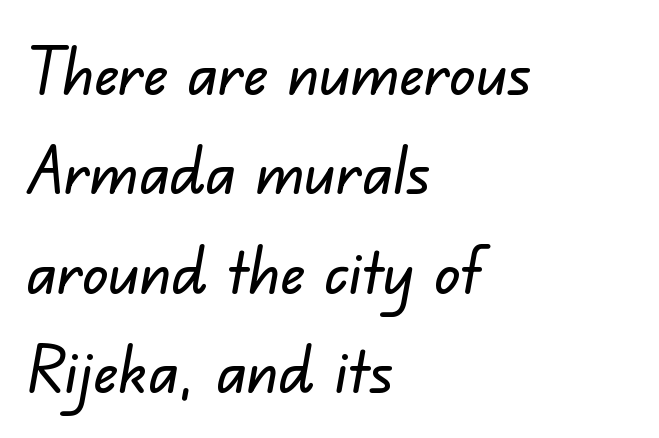
{"serif": "no", "width": "normal", "stroke_contrast": "low", "x_height": "small", "monospaced": "no", "underline": "no", "align": "left", "line_spacing": "normal", "line_spacing_ratio": 1.53, "letter_spacing": "normal", "letter_spacing_em": 0.0, "glyph_px": 65}
